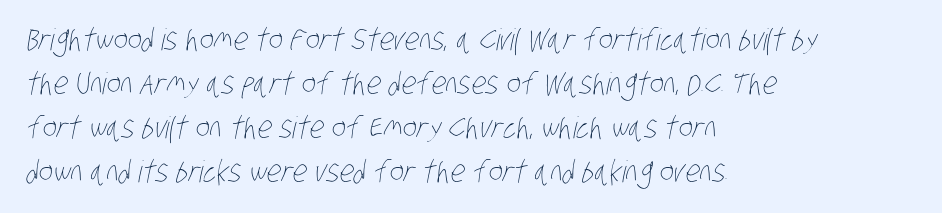
Only glyphs here, with clear space below each row. Summary of vertical rhythm: regular, with standard interline spacing. These glyphs show unthickened strokes, regular width or finer. Look at the tracking — it's just the regular setting, nothing added.
